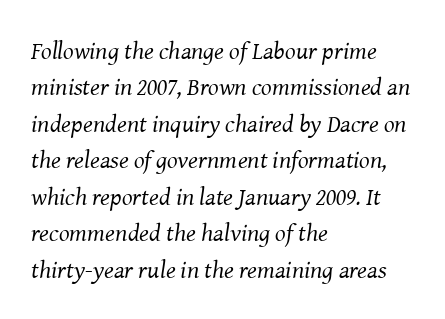
Q: Is the text bold? A: No.
Q: Is the text italic (slanted)? A: Yes, it leans right by about 8 degrees.
Q: Is the text underlined? A: No.
Q: How is the paragraph aligned? A: Left-aligned.
Q: Is the spacing between letters normal or unusually wide? A: Normal.
Q: Is the spacing between lines tight, normal or loose? A: Normal.
